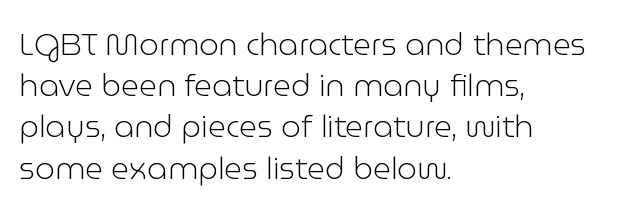
{"serif": "no", "italic": "no", "bold": "no", "weight": "light", "width": "normal", "stroke_contrast": "low", "x_height": "medium", "monospaced": "no", "underline": "no", "align": "left", "line_spacing": "normal", "line_spacing_ratio": 1.33, "letter_spacing": "normal", "letter_spacing_em": 0.0, "glyph_px": 31}
